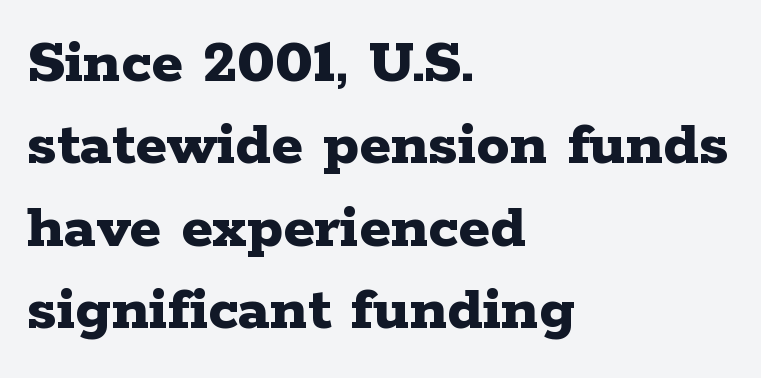
The image shows 66 px bold, wide serif type, upright; set left-aligned, normal line spacing (1.25x), normal letter spacing, not underlined; low stroke contrast and a medium x-height.
